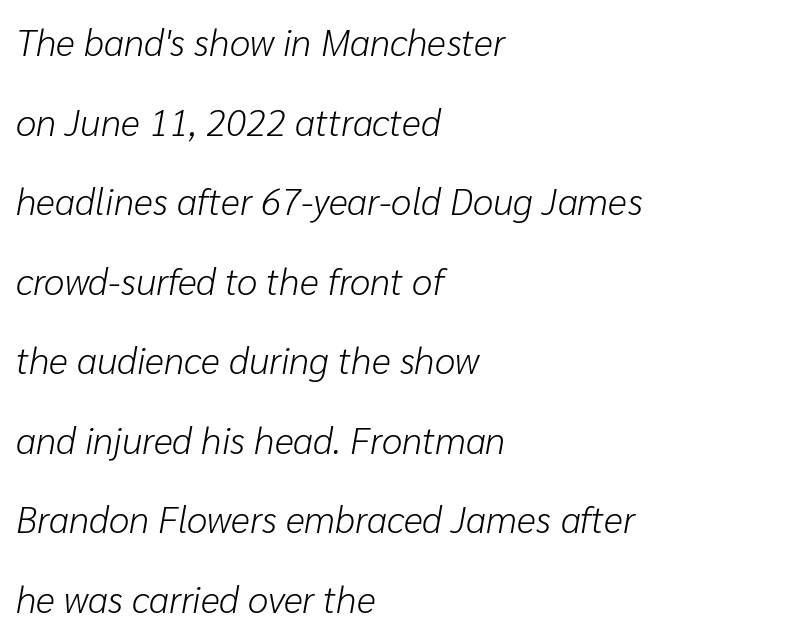
The image shows 37 px light type, italic (leaning right); set left-aligned, loose line spacing (2.15x), normal letter spacing, not underlined; low stroke contrast and a medium x-height.
